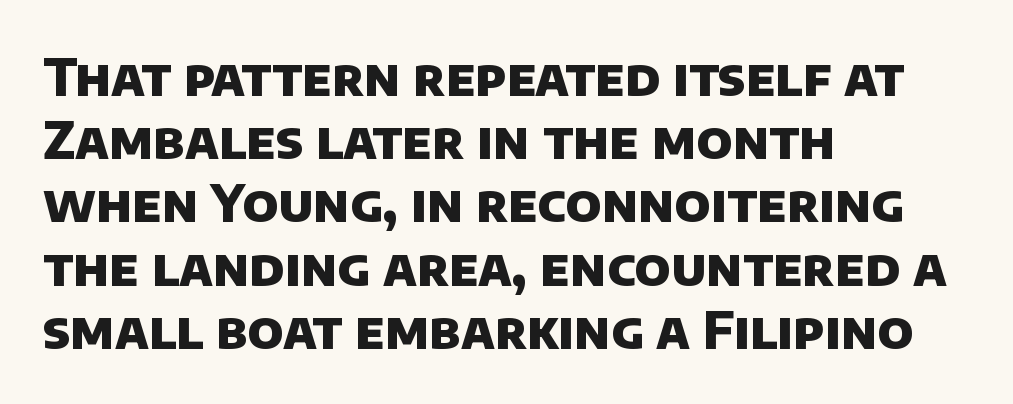
Is this a fixed-width face? No — the glyphs have proportional, varying widths. Decoration check: the copy has no underline. Does the weight exceed regular? Yes, all the way to bold. This sample uses plain, unmodified letter spacing. No feet cap the strokes, marking this as sans-serif type.
